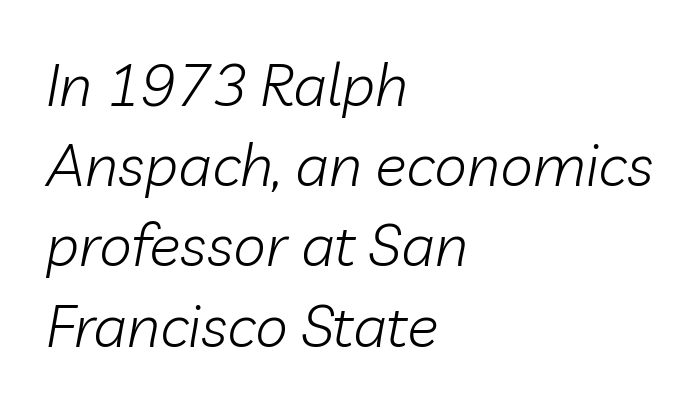
Q: Is the text bold? A: No.
Q: Is the text italic (slanted)? A: Yes, it leans right by about 10 degrees.
Q: Is the text underlined? A: No.
Q: How is the paragraph aligned? A: Left-aligned.
Q: Is the spacing between letters normal or unusually wide? A: Normal.
Q: Is the spacing between lines tight, normal or loose? A: Normal.
Q: Width (condensed, normal, or wide)? A: Normal.
Q: Stroke contrast? A: Low.
Q: x-height? A: Medium.
Q: Monospaced? A: No.
